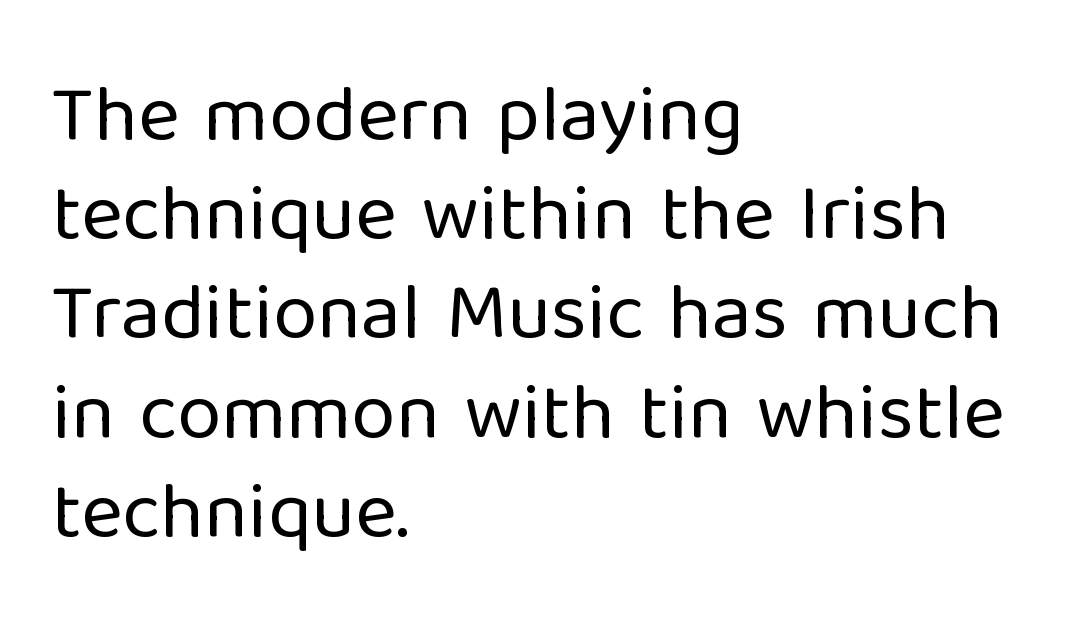
Q: Is the text bold? A: No.
Q: Is the text italic (slanted)? A: No, it is upright.
Q: Is the typeface a serif or a sans-serif typeface? A: Sans-serif.
Q: Is the text underlined? A: No.
Q: How is the paragraph aligned? A: Left-aligned.
Q: Is the spacing between letters normal or unusually wide? A: Normal.
Q: Width (condensed, normal, or wide)? A: Normal.
Q: Stroke contrast? A: Low.
Q: x-height? A: Medium.
Q: Monospaced? A: No.
